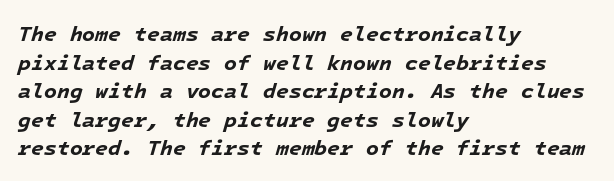
The image shows 21 px bold type, italic (leaning right); set left-aligned, normal line spacing (1.36x), normal letter spacing, not underlined.
